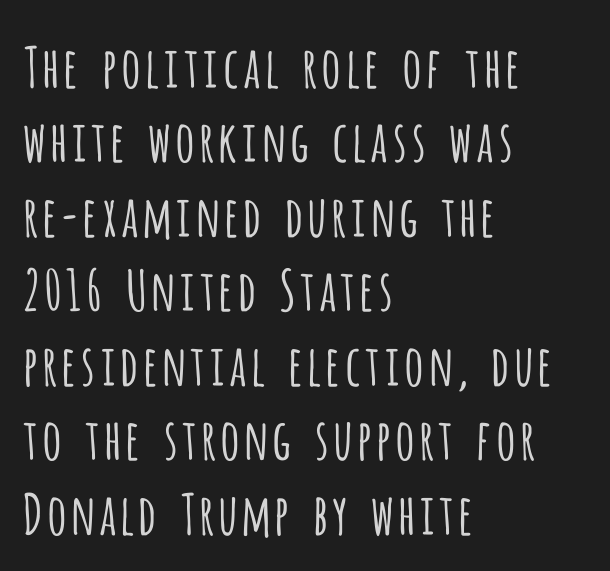
{"serif": "no", "italic": "no", "bold": "no", "weight": "light", "width": "condensed", "stroke_contrast": "low", "x_height": "large", "monospaced": "no", "underline": "no", "align": "left", "line_spacing": "normal", "line_spacing_ratio": 1.33, "letter_spacing": "normal", "letter_spacing_em": 0.0, "glyph_px": 56}
